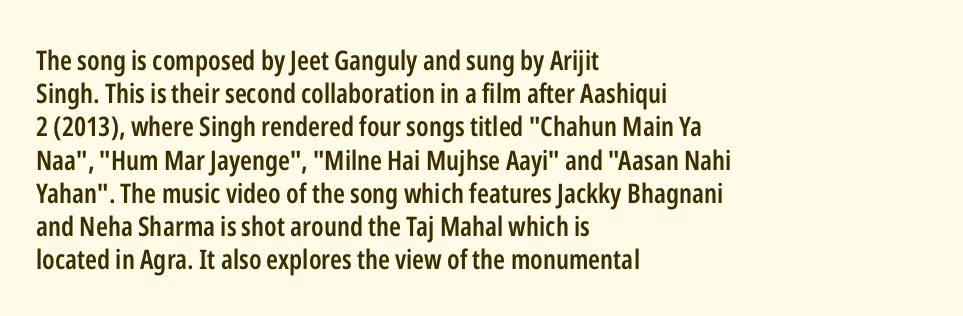
Short and long lines alike share a common starting point at left. The axis of the letterforms is exactly vertical. Plain, unruled lines of type. Caption: semibold face, moderately heavy strokes. How are the letters spaced? Ordinarily, with no added tracking.
